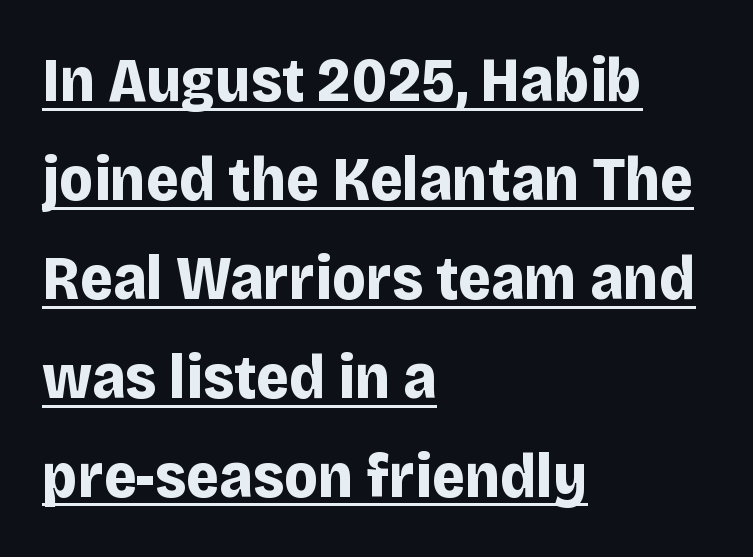
To sum up the face: it is a sans, with no serifs. Horizontal bands of white between lines are of average thickness. If you drew a line through each stem, it would be perfectly vertical. The rag falls on the right side of this text block.
